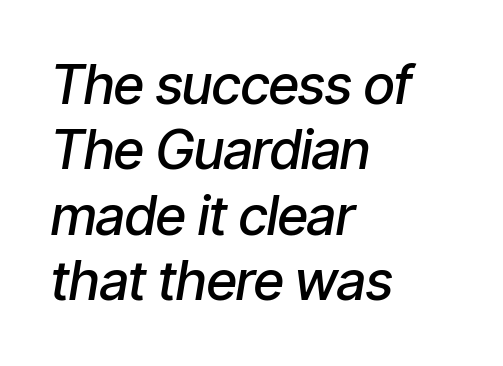
Q: Is the text bold? A: Semi-bold.
Q: Is the text italic (slanted)? A: Yes, it leans right by about 9 degrees.
Q: Is the text underlined? A: No.
Q: How is the paragraph aligned? A: Left-aligned.
Q: Is the spacing between letters normal or unusually wide? A: Normal.
Q: Width (condensed, normal, or wide)? A: Condensed.
Q: Stroke contrast? A: Low.
Q: x-height? A: Medium.
Q: Monospaced? A: No.
